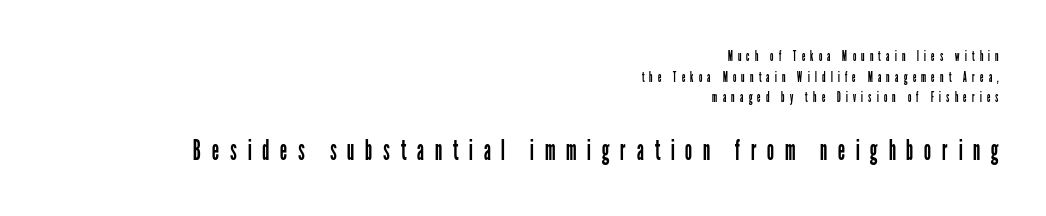
The image shows 29 px regular-weight, condensed sans-serif type, upright; set right-aligned, normal line spacing (1.48x), unusually wide letter spacing (+0.36 em), not underlined; the second (bottom) block is 2.07x larger; low stroke contrast and a medium x-height.
